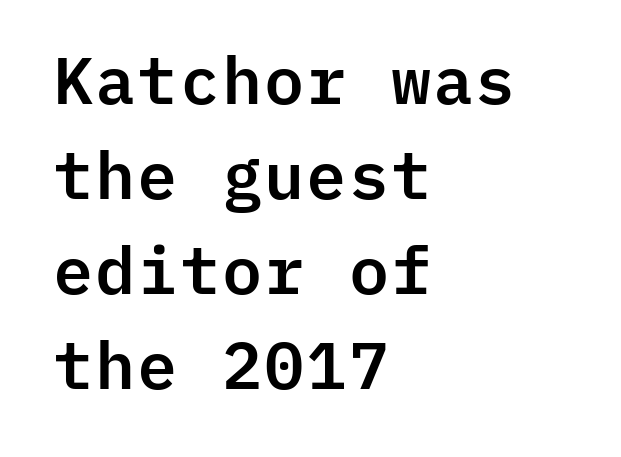
The image shows 66 px sans-serif type, upright, monospaced; set left-aligned, normal line spacing (1.44x), normal letter spacing, not underlined; low stroke contrast and a medium x-height.
